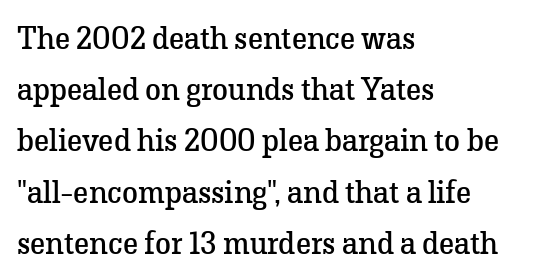
Q: Is the text bold? A: No.
Q: Is the text italic (slanted)? A: No, it is upright.
Q: Is the typeface a serif or a sans-serif typeface? A: Serif.
Q: Is the text underlined? A: No.
Q: How is the paragraph aligned? A: Left-aligned.
Q: Is the spacing between letters normal or unusually wide? A: Normal.
Q: Is the spacing between lines tight, normal or loose? A: Normal.
Q: Width (condensed, normal, or wide)? A: Normal.
Q: Stroke contrast? A: Low.
Q: x-height? A: Medium.
Q: Monospaced? A: No.
